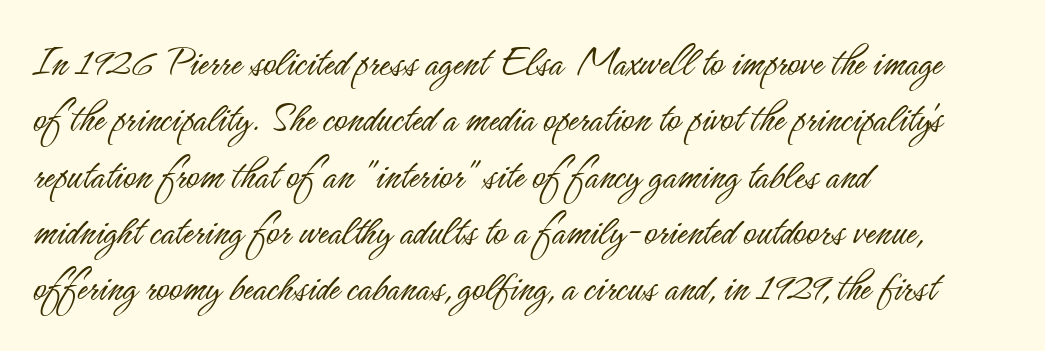
{"serif": "no", "bold": "no", "weight": "light", "width": "condensed", "stroke_contrast": "low", "x_height": "small", "monospaced": "no", "underline": "no", "align": "left", "line_spacing": "normal", "line_spacing_ratio": 1.28, "letter_spacing": "normal", "letter_spacing_em": 0.0, "glyph_px": 44}
